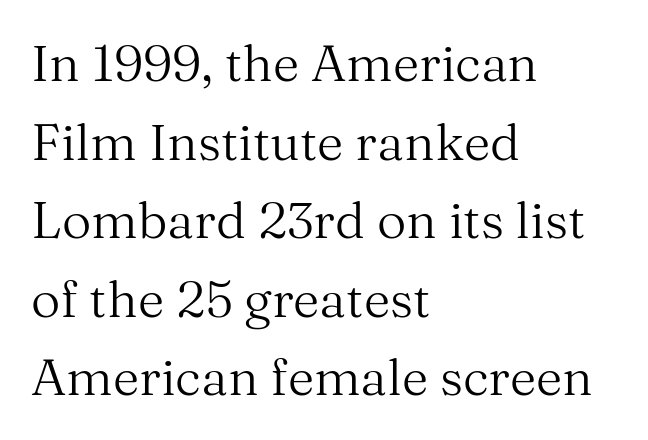
The words here are not underlined. These lines stack with their left ends in a neat column. Rows of type keep a routine distance in the vertical direction. The typography opts for an upright posture over an oblique one. Does the type have serifs? Yes, each stem ends in a small foot. The passage shown has conventional tracking throughout.
